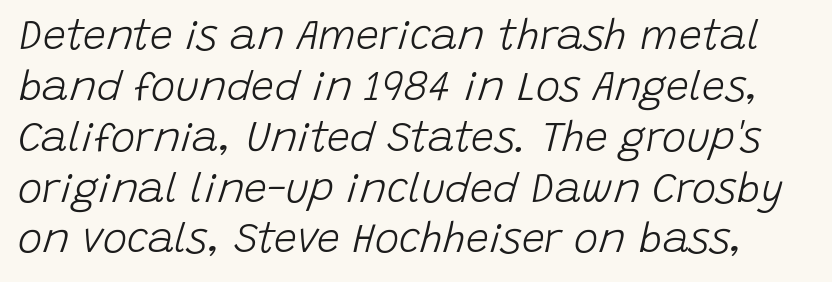
The image shows 41 px light type, italic (leaning right); set line spacing 1.24x, normal letter spacing, not underlined; low stroke contrast and a large x-height.
